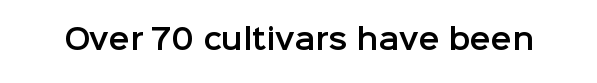
Tracking here is standard; glyphs follow each other at the usual distance. You can tell it's not italic because the verticals are truly vertical. Typographically, this falls in the sans-serif category. The letters advance in unequal steps, a hallmark of proportional type. No word sits above an underline.
